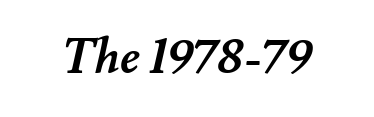
Q: Is the text bold? A: Yes.
Q: Is the text underlined? A: No.
Q: Is the spacing between letters normal or unusually wide? A: Normal.
Q: Width (condensed, normal, or wide)? A: Normal.
Q: Stroke contrast? A: Medium.
Q: x-height? A: Small.
Q: Monospaced? A: No.
